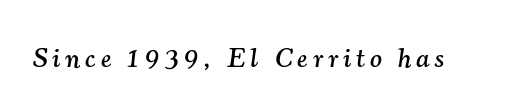
Check under the words: just untouched page. Yep, that's italic — everything's leaning. A typesetter would call this proportional, since set widths differ per character. The letters carry serifs — small finishing strokes at the ends of their stems.
